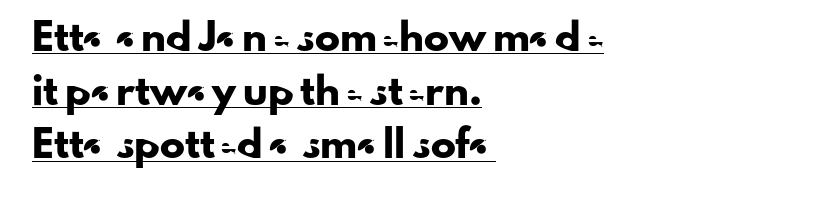
Q: Is the text italic (slanted)? A: No, it is upright.
Q: Is the text underlined? A: Yes.
Q: How is the paragraph aligned? A: Left-aligned.
Q: Is the spacing between letters normal or unusually wide? A: Normal.
Q: Is the spacing between lines tight, normal or loose? A: Loose.
